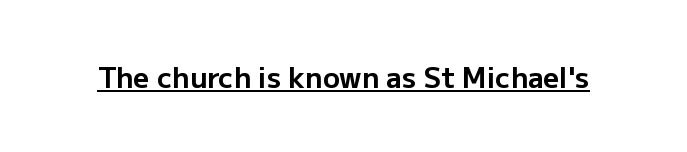
These lines are composed in type without serifs. How are the letters spaced? Ordinarily, with no added tracking. Caption: bold face, heavy strokes. This is underlined copy, the kind a proofreader might mark for attention. This sample uses an upright cut, with every glyph sitting square on the baseline. Each letter keeps its own natural width here, so spacing adapts to shape.
